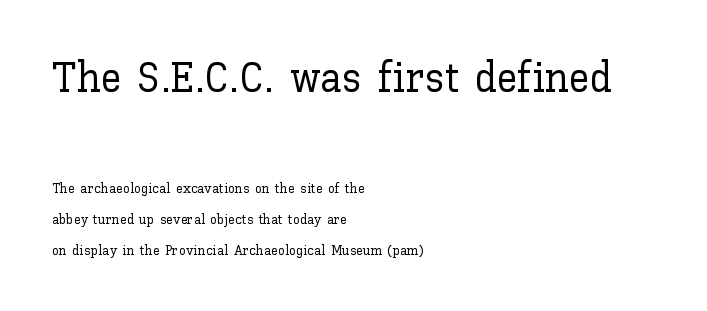
All the whitespace from short lines collects on the right. This sample has the flowing, uneven cadence of proportional lettering. Students, observe: this is what heavily led, spacious text looks like. The emphasis by scale lands on block number one, above. Every stem runs plumb, perpendicular to the baseline. Default kerning and tracking; the words read as compact shapes.
